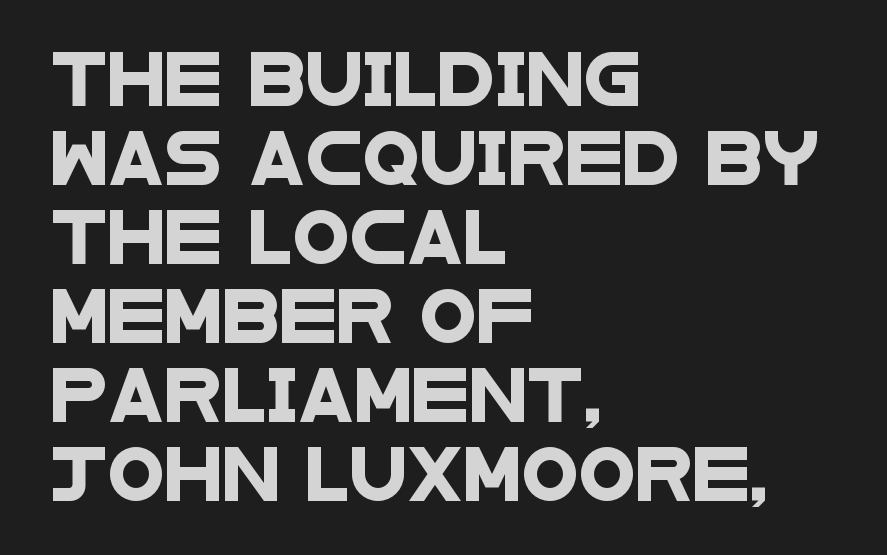
This block has exactly the height ordinary leading produces. The foot of each line stays bare and open. Examine the stroke ends and you'll find no serifs. Nothing unusual about the tracking: characters are spaced as the font intends. Do the characters align in a grid? No, the font is proportional. The typesetter chose a ragged-right arrangement here.
